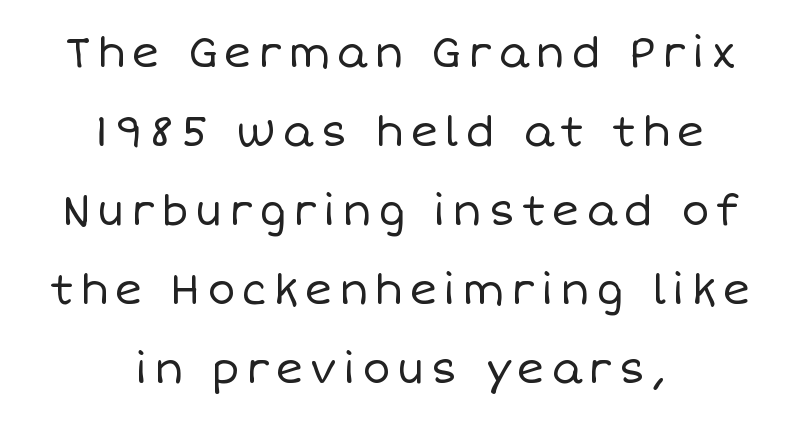
Q: Is the text bold? A: No.
Q: Is the text italic (slanted)? A: No, it is upright.
Q: Is the text underlined? A: No.
Q: How is the paragraph aligned? A: Centered.
Q: Width (condensed, normal, or wide)? A: Normal.
Q: Stroke contrast? A: Low.
Q: x-height? A: Large.
Q: Monospaced? A: No.
